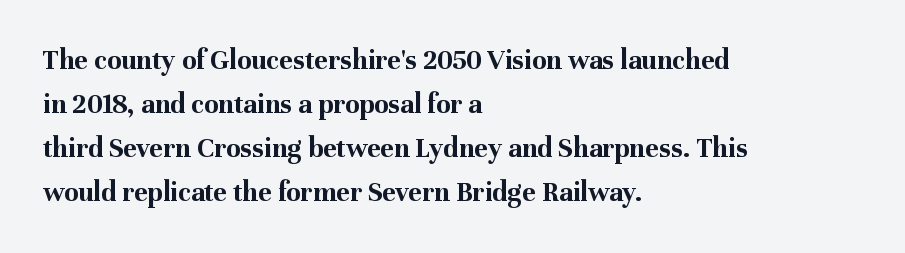
The typography opts for an upright posture over an oblique one. The paragraph shown leans on its left margin. Quick note: underline off. The type is set solid horizontally, with unmodified tracking. The rendering uses a bold face; every stroke is thick and dark.
